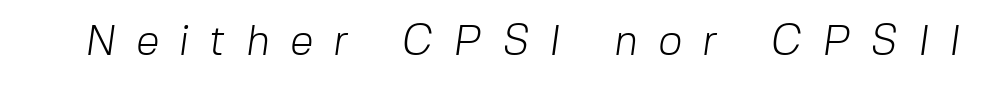
The image shows 42 px light sans-serif type; set unusually wide letter spacing (+0.49 em), not underlined; low stroke contrast and a medium x-height.
